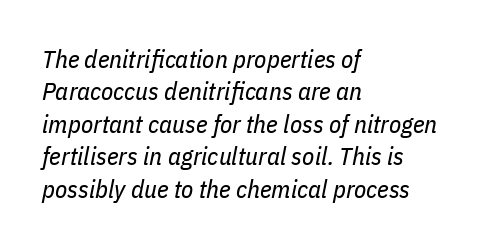
This sample is left-justified, so line endings fall wherever the words run out. The passage shown is not bold in any degree. This sample keeps an unexceptional amount of space between lines. Type without underlining.
